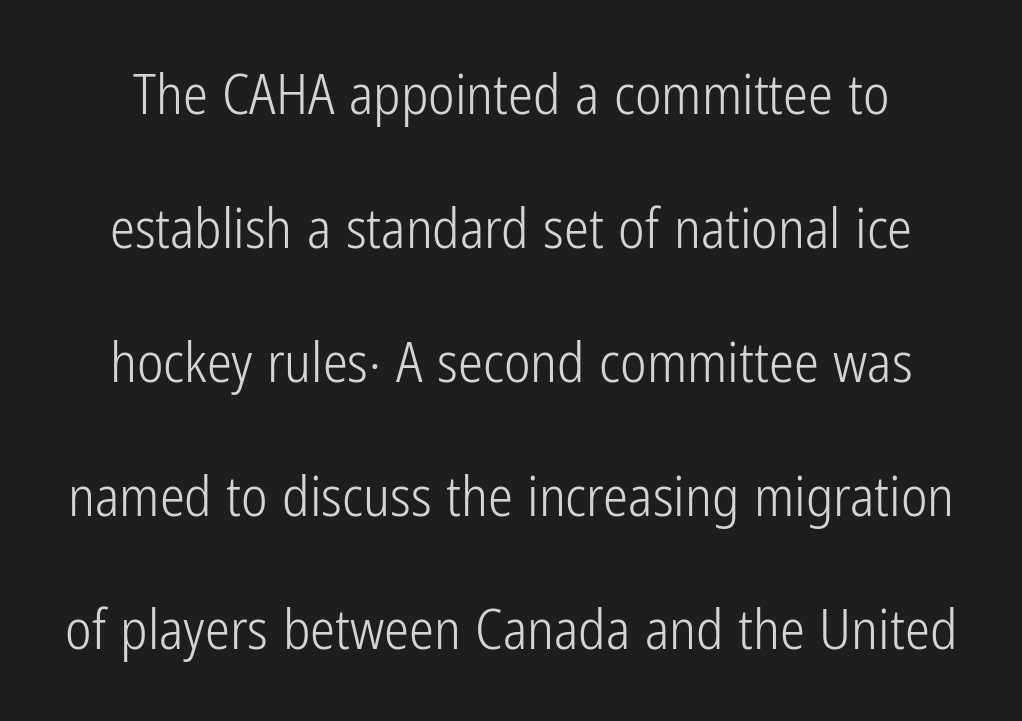
These glyphs show unthickened strokes, regular width or finer. The characters display no serif detailing; their extremities are plain. Is this a fixed-width face? No — the glyphs have proportional, varying widths. Descender tails drop into unmarked territory. In terms of posture, this sample is upright.
